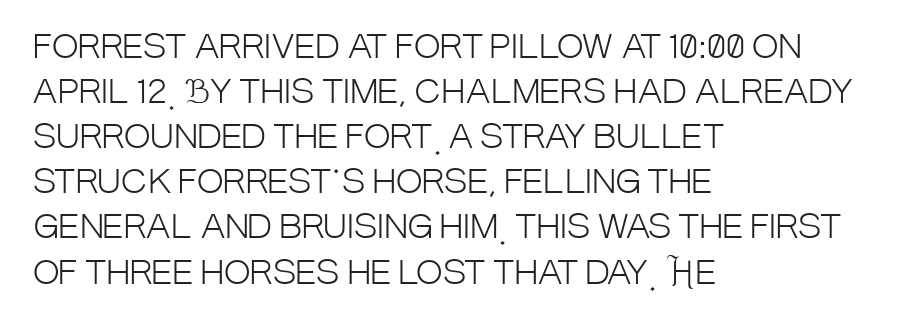
{"serif": "no", "italic": "no", "bold": "no", "weight": "light", "width": "condensed", "stroke_contrast": "low", "x_height": "large", "monospaced": "no", "underline": "no", "align": "left", "line_spacing": "normal", "line_spacing_ratio": 1.41, "letter_spacing": "normal", "letter_spacing_em": 0.0, "glyph_px": 32}
